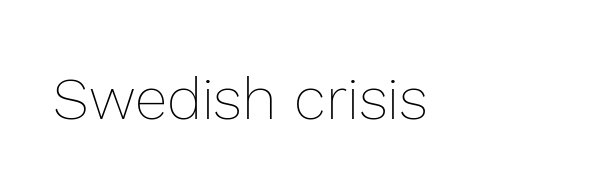
Q: Is the text bold? A: No.
Q: Is the text italic (slanted)? A: No, it is upright.
Q: Is the text underlined? A: No.
Q: Is the spacing between letters normal or unusually wide? A: Normal.
Q: Width (condensed, normal, or wide)? A: Normal.
Q: x-height? A: Medium.
Q: Monospaced? A: No.
